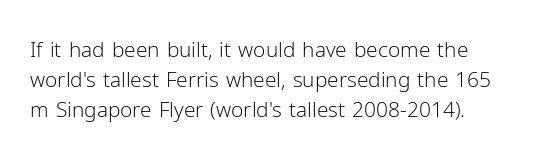
Q: Is the text bold? A: No.
Q: Is the text italic (slanted)? A: No, it is upright.
Q: Is the text underlined? A: No.
Q: Is the spacing between letters normal or unusually wide? A: Normal.
Q: Is the spacing between lines tight, normal or loose? A: Normal.
